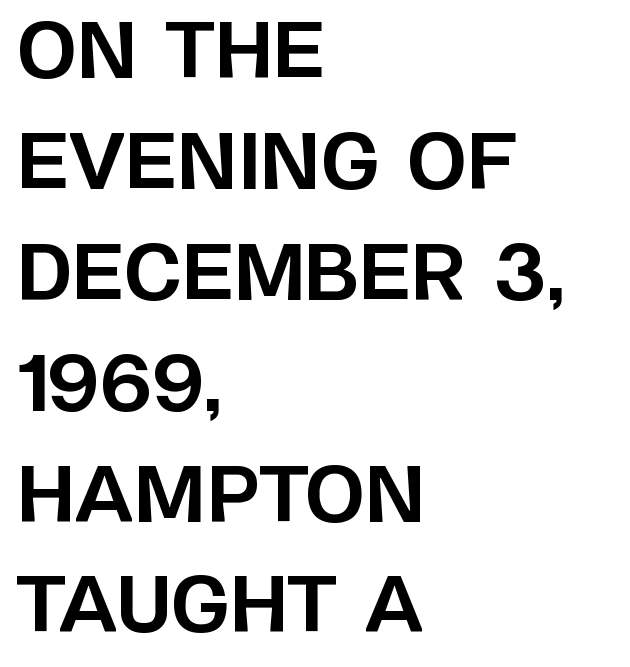
Q: Is the text bold? A: Yes.
Q: Is the text italic (slanted)? A: No, it is upright.
Q: Is the typeface a serif or a sans-serif typeface? A: Sans-serif.
Q: Is the text underlined? A: No.
Q: How is the paragraph aligned? A: Left-aligned.
Q: Is the spacing between letters normal or unusually wide? A: Normal.
Q: Is the spacing between lines tight, normal or loose? A: Normal.
Q: Width (condensed, normal, or wide)? A: Normal.
Q: Stroke contrast? A: Low.
Q: x-height? A: Large.
Q: Monospaced? A: No.
